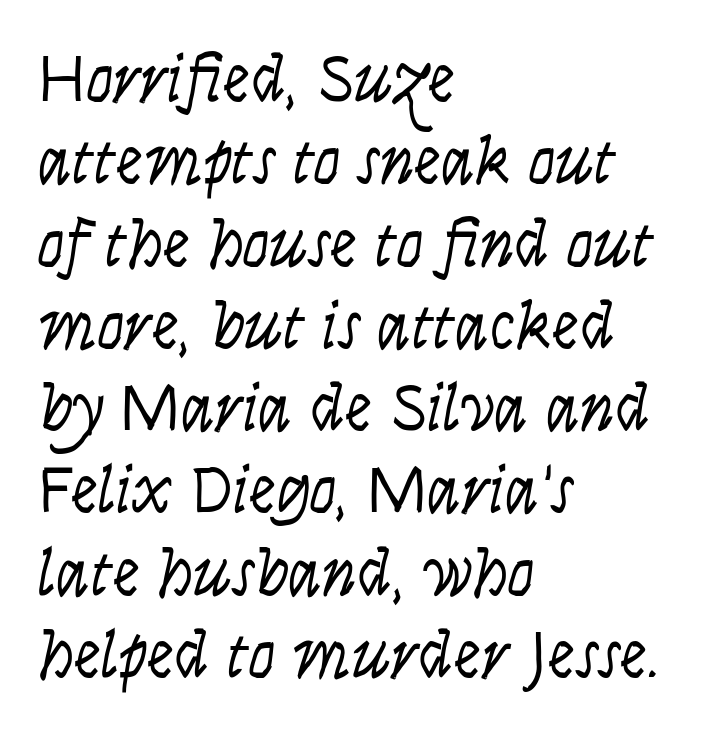
The image shows 68 px light, condensed type, italic (leaning right); set left-aligned, line spacing 1.21x, normal letter spacing, not underlined; low stroke contrast and a large x-height.
